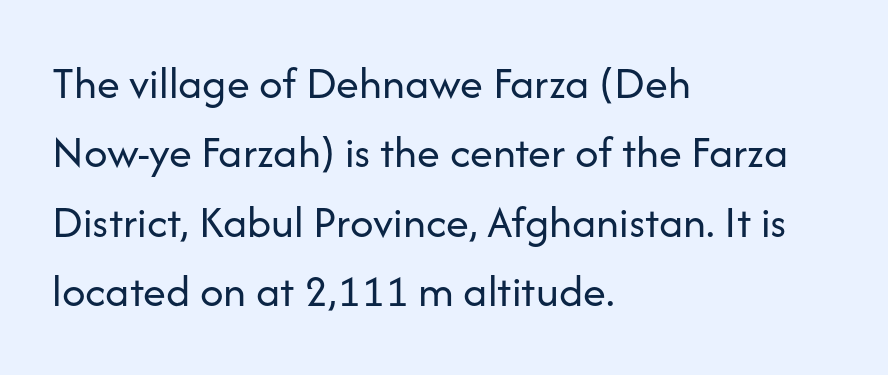
The image shows 46 px regular-weight sans-serif type, upright; set left-aligned, normal line spacing (1.51x), normal letter spacing, not underlined; low stroke contrast and a medium x-height.
